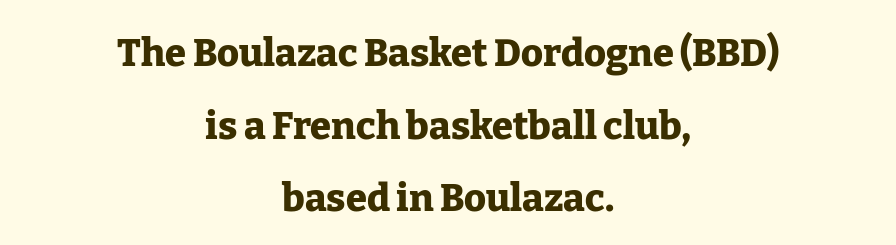
No word sits above an underline. The letters carry serifs — small finishing strokes at the ends of their stems. A typesetter would mark this as roman, not italic. The sample has been set heavy, in full bold. You could fit nearly another row in the gap between these rows.
